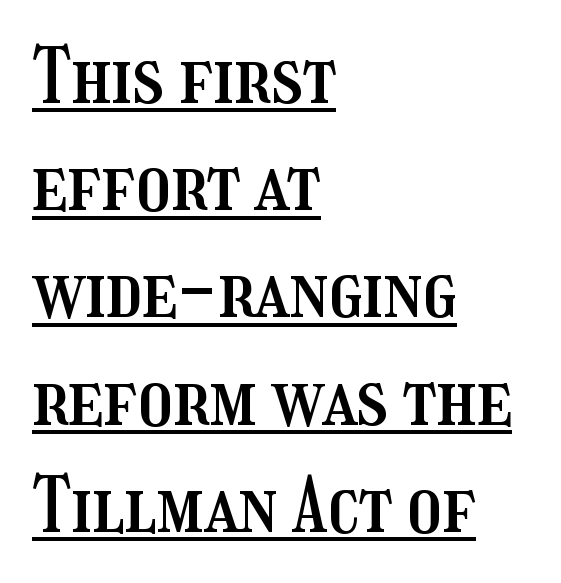
Q: Is the text italic (slanted)? A: No, it is upright.
Q: Is the text underlined? A: Yes.
Q: How is the paragraph aligned? A: Left-aligned.
Q: Is the spacing between letters normal or unusually wide? A: Normal.
Q: Is the spacing between lines tight, normal or loose? A: Normal.
Q: Width (condensed, normal, or wide)? A: Condensed.
Q: Stroke contrast? A: Medium.
Q: x-height? A: Medium.
Q: Monospaced? A: No.
